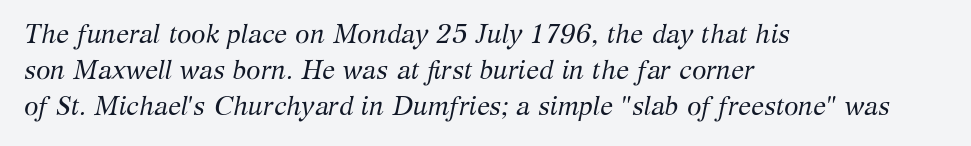
What's the leading like? Ordinary, nothing unusual. The paragraph has a hard left edge and a soft right edge. The glyphs look as if they've been sheared to an angle. The space beneath each line is pristine and unruled. Tracking value appears to be zero — textbook default spacing. Each stroke keeps to a modest, everyday thickness or less.
